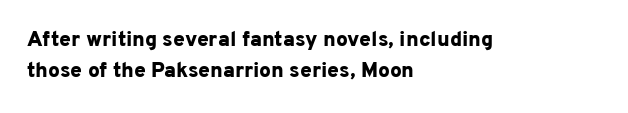
{"italic": "no", "bold": "yes", "underline": "no", "align": "left", "line_spacing": "normal", "line_spacing_ratio": 1.47, "letter_spacing": "normal", "letter_spacing_em": 0.0, "glyph_px": 21}
